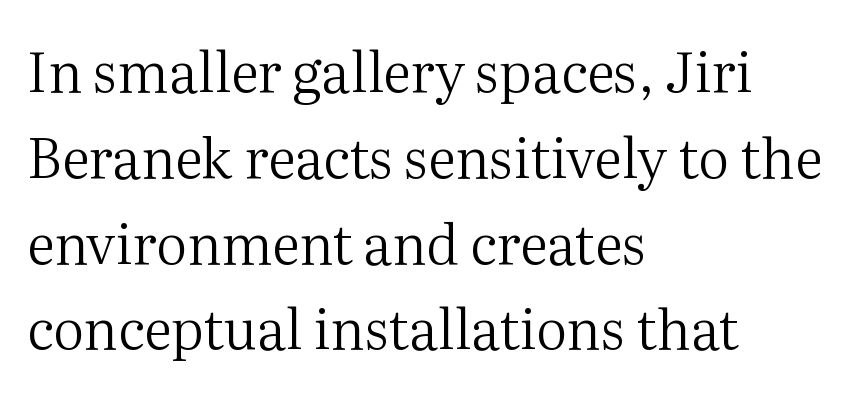
Q: Is the text bold? A: No.
Q: Is the text italic (slanted)? A: No, it is upright.
Q: Is the typeface a serif or a sans-serif typeface? A: Serif.
Q: Is the text underlined? A: No.
Q: How is the paragraph aligned? A: Left-aligned.
Q: Is the spacing between letters normal or unusually wide? A: Normal.
Q: Is the spacing between lines tight, normal or loose? A: Normal.
Q: Width (condensed, normal, or wide)? A: Normal.
Q: Stroke contrast? A: Medium.
Q: x-height? A: Medium.
Q: Monospaced? A: No.
